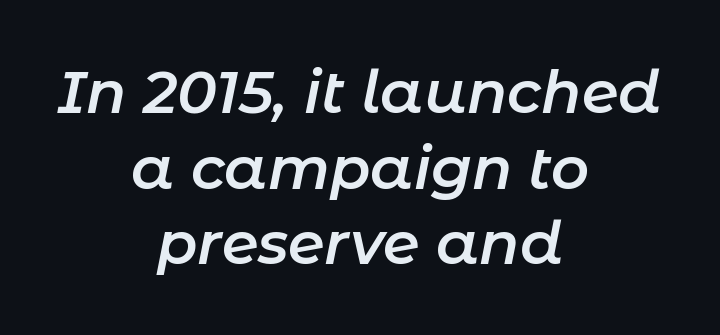
The image shows 59 px semibold type, italic (leaning right); set centered, normal line spacing (1.28x), normal letter spacing, not underlined; low stroke contrast and a medium x-height.
